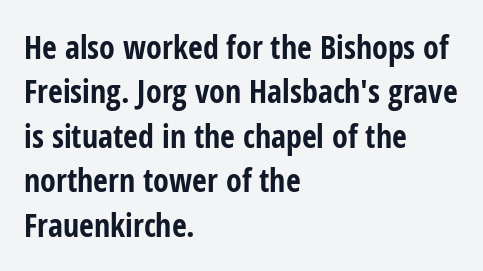
{"serif": "no", "italic": "no", "bold": "yes", "weight": "bold", "width": "condensed", "stroke_contrast": "low", "x_height": "medium", "monospaced": "no", "underline": "no", "align": "left", "line_spacing": "normal", "line_spacing_ratio": 1.39, "letter_spacing": "normal", "letter_spacing_em": 0.0, "glyph_px": 32}
